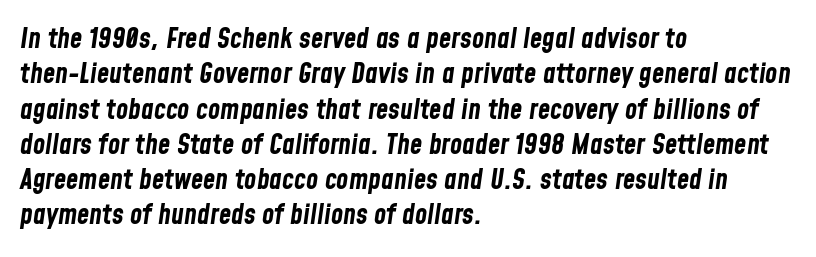
Tracking value appears to be zero — textbook default spacing. The strip under each line holds only bare page. Italic? Definitely — the glyphs are oblique. The vertical gap from one line to the next is medium.
